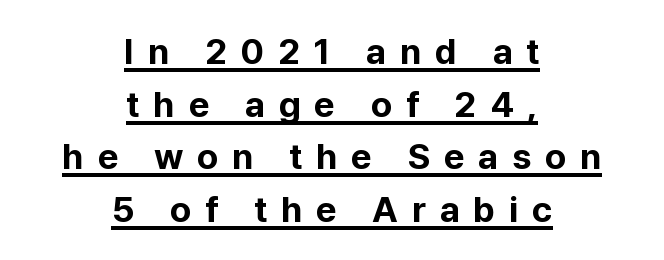
Q: Is the text bold? A: Yes.
Q: Is the text italic (slanted)? A: No, it is upright.
Q: Is the typeface a serif or a sans-serif typeface? A: Sans-serif.
Q: Is the text underlined? A: Yes.
Q: How is the paragraph aligned? A: Centered.
Q: Is the spacing between letters normal or unusually wide? A: Unusually wide.
Q: Is the spacing between lines tight, normal or loose? A: Normal.
Q: Width (condensed, normal, or wide)? A: Normal.
Q: Stroke contrast? A: Low.
Q: x-height? A: Medium.
Q: Monospaced? A: No.
